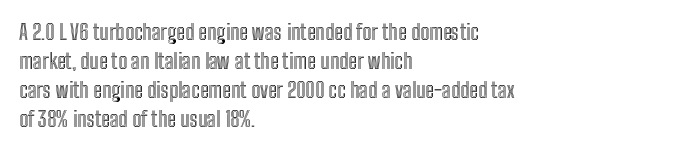
The image shows 21 px text type, upright; set left-aligned, normal line spacing (1.38x), normal letter spacing, not underlined.
